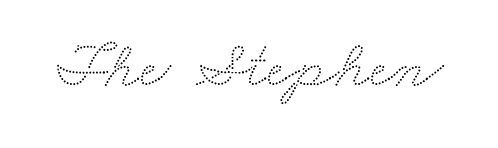
The image shows 67 px wide type; set normal letter spacing, not underlined; low stroke contrast and a small x-height.
